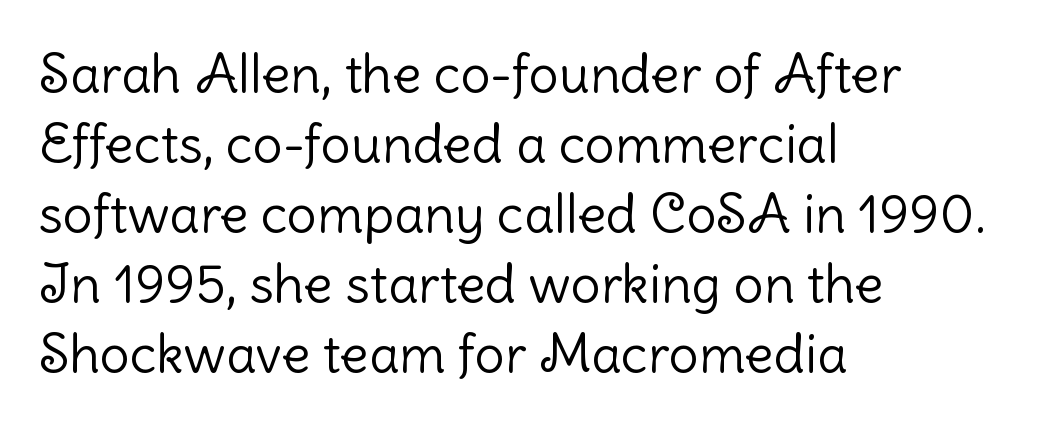
{"serif": "no", "italic": "no", "bold": "no", "weight": "light", "width": "normal", "stroke_contrast": "low", "x_height": "medium", "monospaced": "no", "underline": "no", "align": "left", "line_spacing": "normal", "line_spacing_ratio": 1.32, "letter_spacing": "normal", "letter_spacing_em": 0.0, "glyph_px": 53}
